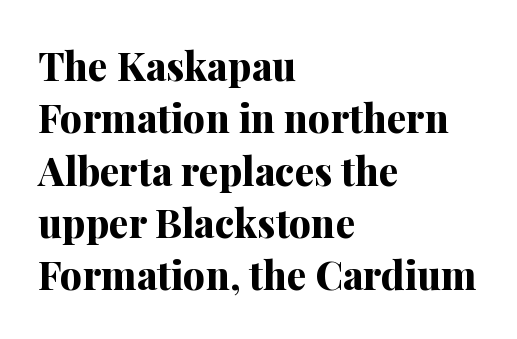
Q: Is the text bold? A: Yes.
Q: Is the text italic (slanted)? A: No, it is upright.
Q: Is the typeface a serif or a sans-serif typeface? A: Serif.
Q: Is the text underlined? A: No.
Q: How is the paragraph aligned? A: Left-aligned.
Q: Is the spacing between letters normal or unusually wide? A: Normal.
Q: Is the spacing between lines tight, normal or loose? A: Normal.
Q: Width (condensed, normal, or wide)? A: Normal.
Q: Stroke contrast? A: Medium.
Q: x-height? A: Medium.
Q: Monospaced? A: No.
